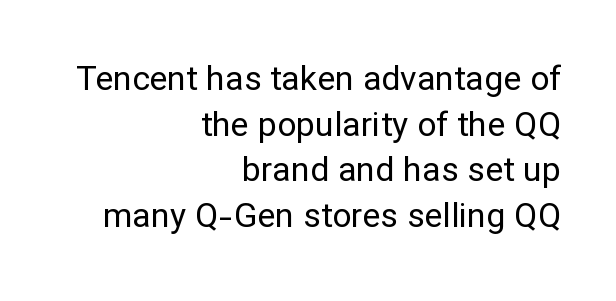
The image shows 34 px regular-weight sans-serif type, upright; set right-aligned, normal line spacing (1.34x), normal letter spacing, not underlined; low stroke contrast and a medium x-height.
